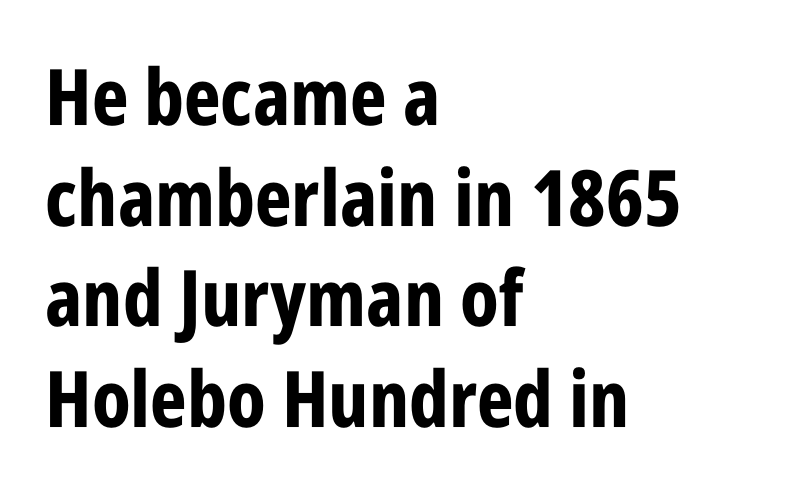
Q: Is the text bold? A: Yes.
Q: Is the text italic (slanted)? A: No, it is upright.
Q: Is the typeface a serif or a sans-serif typeface? A: Sans-serif.
Q: Is the text underlined? A: No.
Q: How is the paragraph aligned? A: Left-aligned.
Q: Is the spacing between letters normal or unusually wide? A: Normal.
Q: Is the spacing between lines tight, normal or loose? A: Normal.
Q: Width (condensed, normal, or wide)? A: Condensed.
Q: Stroke contrast? A: Low.
Q: x-height? A: Large.
Q: Monospaced? A: No.
